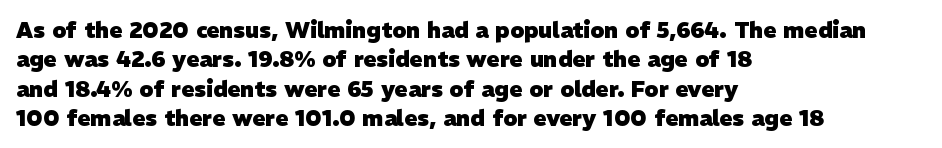
Regarding leading, the lines here are spaced in the standard way. One-word summary of the alignment: left. Honestly, the letter spacing is just normal — you wouldn't notice it. Clear beneath every line of the passage.
